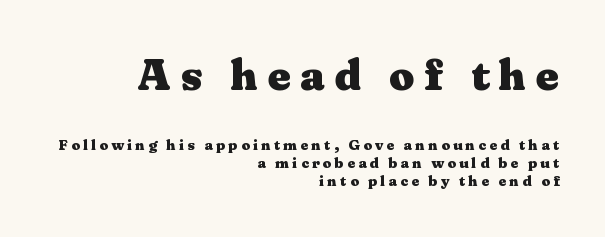
The image shows 44 px heavy, wide serif type, upright; set right-aligned, line spacing 1.22x, unusually wide letter spacing (+0.22 em), not underlined; the first (top) block is 2.93x larger; medium stroke contrast and a medium x-height.
